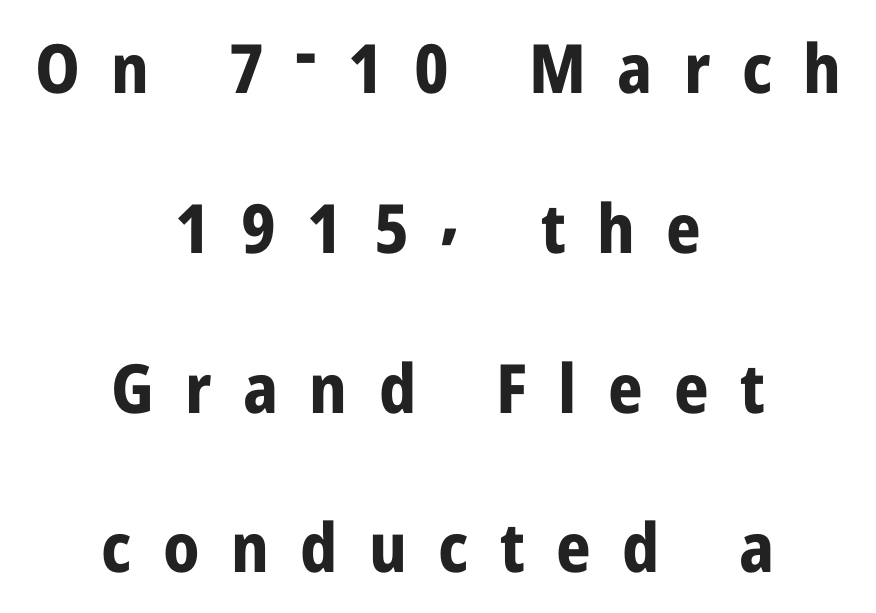
Q: Is the text bold? A: Yes.
Q: Is the text italic (slanted)? A: No, it is upright.
Q: Is the typeface a serif or a sans-serif typeface? A: Sans-serif.
Q: Is the text underlined? A: No.
Q: How is the paragraph aligned? A: Centered.
Q: Is the spacing between letters normal or unusually wide? A: Unusually wide.
Q: Is the spacing between lines tight, normal or loose? A: Loose.
Q: Width (condensed, normal, or wide)? A: Condensed.
Q: Stroke contrast? A: Low.
Q: x-height? A: Medium.
Q: Monospaced? A: No.
